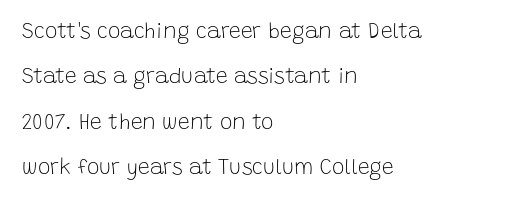
Q: Is the text bold? A: No.
Q: Is the text italic (slanted)? A: No, it is upright.
Q: Is the text underlined? A: No.
Q: How is the paragraph aligned? A: Left-aligned.
Q: Is the spacing between letters normal or unusually wide? A: Normal.
Q: Is the spacing between lines tight, normal or loose? A: Loose.
